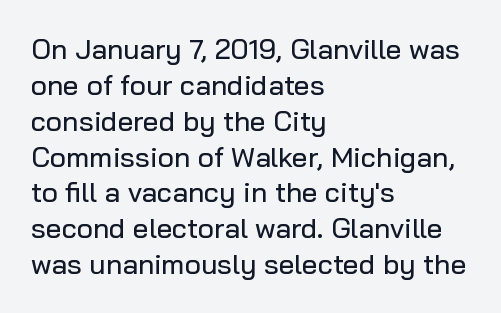
Nobody drew a line under any word here. Think of a printed novel: that variable character pitch is what you see here. Each line starts at the same left margin while the right side varies. What's the leading like? Ordinary, nothing unusual.
